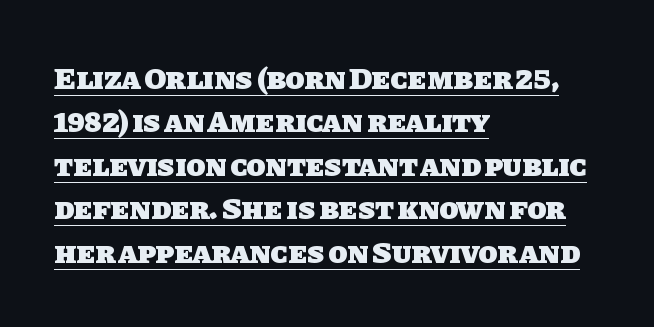
{"serif": "no", "bold": "yes", "weight": "heavy", "width": "normal", "stroke_contrast": "low", "x_height": "large", "monospaced": "no", "underline": "yes", "align": "left", "line_spacing": "normal", "line_spacing_ratio": 1.4, "letter_spacing": "normal", "letter_spacing_em": 0.0, "glyph_px": 31}
